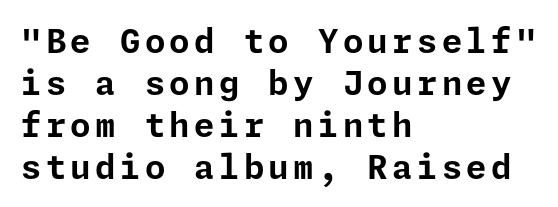
Line starts are locked; line ends wander. Baseline-to-baseline distance is the conventional proportion of letter height. The face used here has the dense, thick strokes of a bold. The foot of each line stays bare and open. Nothing sits at the stroke ends, so this counts as sans-serif.
